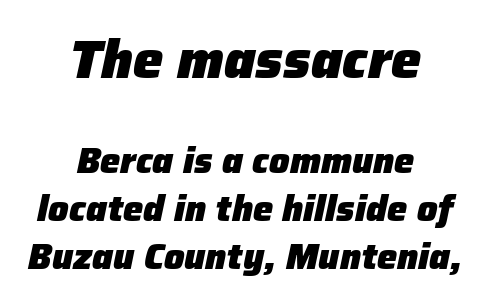
Q: Is the text bold? A: Yes.
Q: Is the text italic (slanted)? A: Yes, it leans right by about 12 degrees.
Q: Is the text underlined? A: No.
Q: How is the paragraph aligned? A: Centered.
Q: Is the spacing between letters normal or unusually wide? A: Normal.
Q: Is the spacing between lines tight, normal or loose? A: Normal.
Q: Which block of text is set in a larger size, the first (top) or the second (bottom)? A: The first (top) one.
Q: Width (condensed, normal, or wide)? A: Normal.
Q: Stroke contrast? A: Low.
Q: x-height? A: Medium.
Q: Monospaced? A: No.
